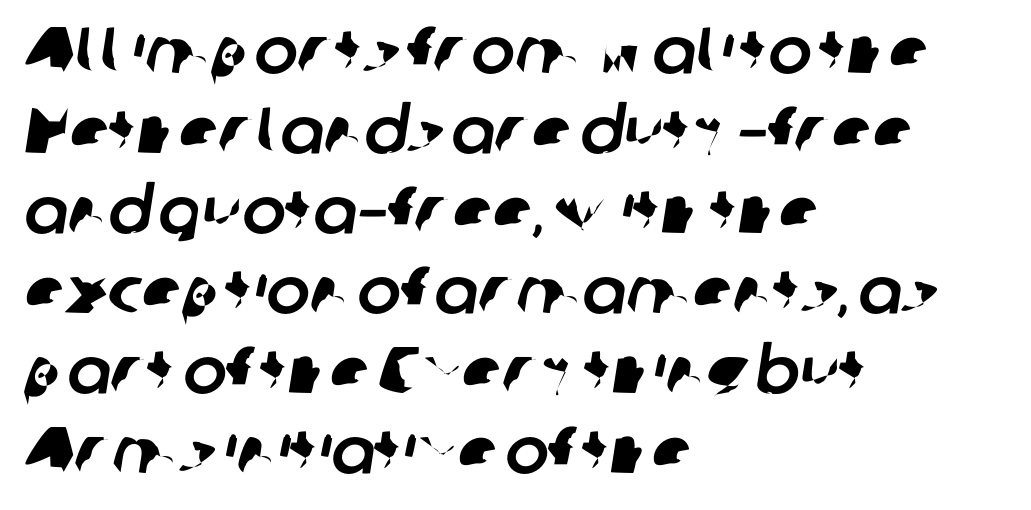
Every row of glyphs begins at an identical x-position on the left. Proportional: the letters do not fall into vertical columns. There is no visible air inserted between adjacent glyphs. The zone under the glyphs is completely vacant. The letters carry no serifs — their stems end cleanly without finishing strokes.
